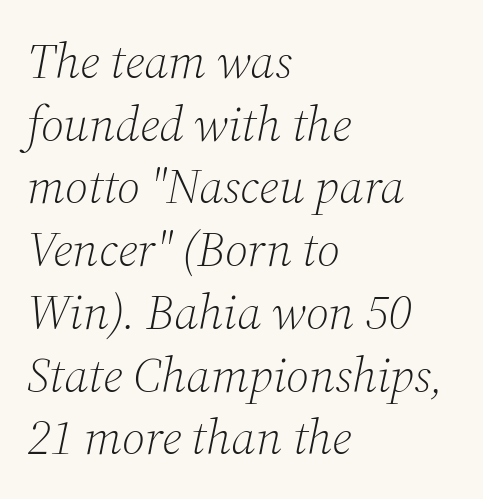
{"serif": "yes", "italic": "yes", "lean": "right", "slant_degrees": 12, "bold": "no", "weight": "light", "width": "normal", "stroke_contrast": "medium", "x_height": "medium", "monospaced": "no", "underline": "no", "align": "left", "line_spacing": "normal", "line_spacing_ratio": 1.28, "letter_spacing": "normal", "letter_spacing_em": 0.0, "glyph_px": 49}
